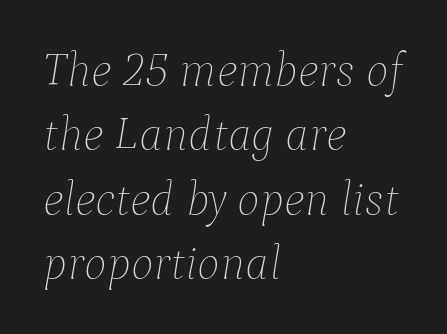
Check the space under the baseline: it is left empty. Spacing verdict: proportional, widths tailored to each character. Does the lettering tilt? It does — this is italic. Reading down the column, the eye jumps a familiar distance to each next line. A quiet, ordinary-to-light weight characterises the typeface. The rendering keeps characters at their native spacing.
